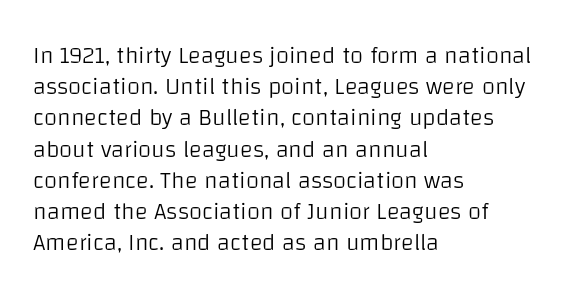
{"italic": "no", "bold": "no", "underline": "no", "align": "left", "line_spacing": "normal", "line_spacing_ratio": 1.3, "letter_spacing": "normal", "letter_spacing_em": 0.0, "glyph_px": 24}
